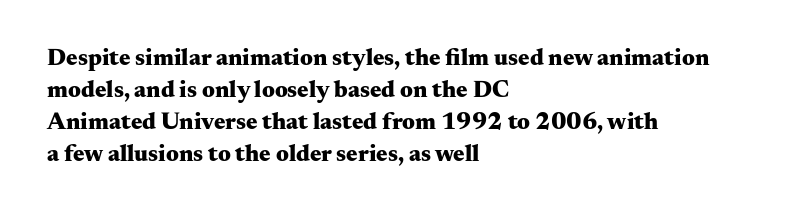
The image shows 24 px bold type, upright; set left-aligned, normal line spacing (1.33x), normal letter spacing, not underlined.
